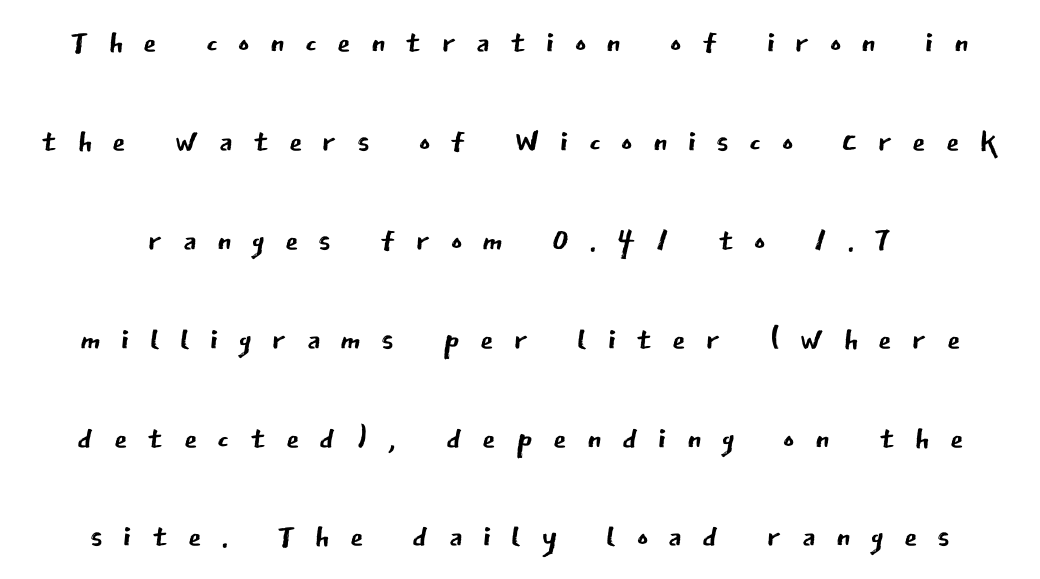
The image shows 43 px regular-weight sans-serif type, upright; set loose line spacing (2.3x), unusually wide letter spacing (+0.47 em), not underlined; low stroke contrast and a medium x-height.
